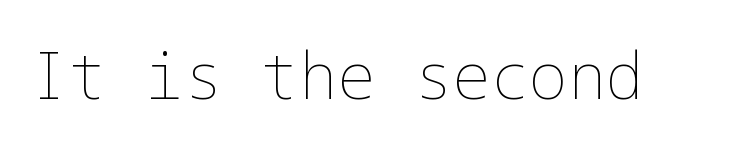
Weight: in the light-to-regular range. Short note: letters normally spaced. Unlike italic type, these characters show no tilt at all. Type without underlining.
